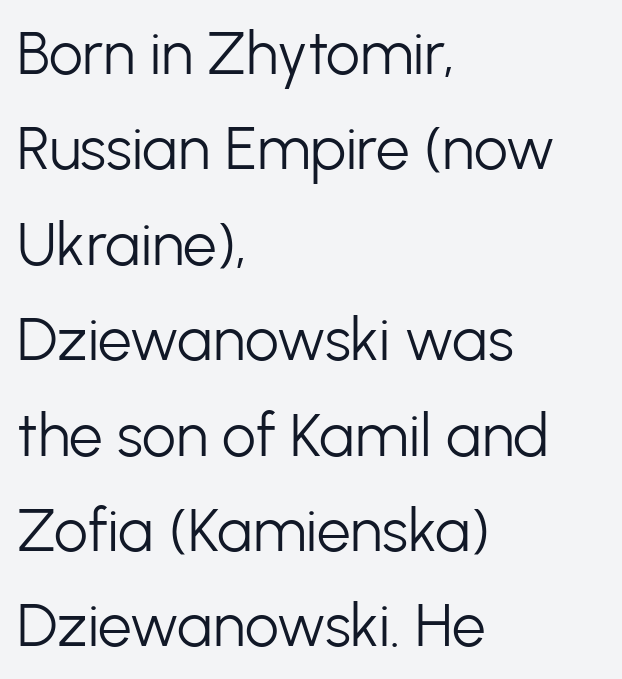
Q: Is the text bold? A: No.
Q: Is the text italic (slanted)? A: No, it is upright.
Q: Is the typeface a serif or a sans-serif typeface? A: Sans-serif.
Q: Is the text underlined? A: No.
Q: How is the paragraph aligned? A: Left-aligned.
Q: Is the spacing between letters normal or unusually wide? A: Normal.
Q: Is the spacing between lines tight, normal or loose? A: Normal.
Q: Width (condensed, normal, or wide)? A: Normal.
Q: Stroke contrast? A: Low.
Q: x-height? A: Medium.
Q: Monospaced? A: No.
